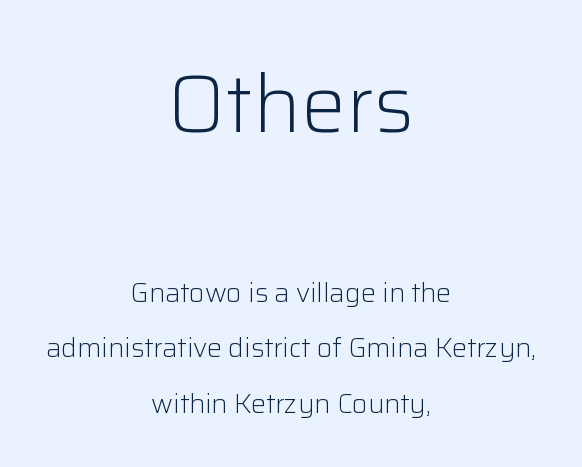
Q: Is the text bold? A: No.
Q: Is the text italic (slanted)? A: No, it is upright.
Q: Is the typeface a serif or a sans-serif typeface? A: Sans-serif.
Q: Is the text underlined? A: No.
Q: How is the paragraph aligned? A: Centered.
Q: Is the spacing between letters normal or unusually wide? A: Normal.
Q: Is the spacing between lines tight, normal or loose? A: Loose.
Q: Which block of text is set in a larger size, the first (top) or the second (bottom)? A: The first (top) one.
Q: Width (condensed, normal, or wide)? A: Normal.
Q: Stroke contrast? A: Low.
Q: x-height? A: Medium.
Q: Monospaced? A: No.
